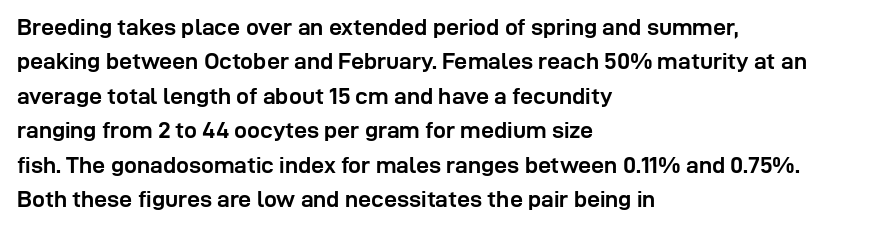
Is the letter spacing exaggerated? No — it looks like the ordinary default. Reading down the block, your eye returns to a fixed left position each line. Heavy-handed strokes throughout: this text is bold. Just letters on the line, the space beneath them empty. Baseline-to-baseline distance is the conventional proportion of letter height. A roman cut, with each character standing at attention.
